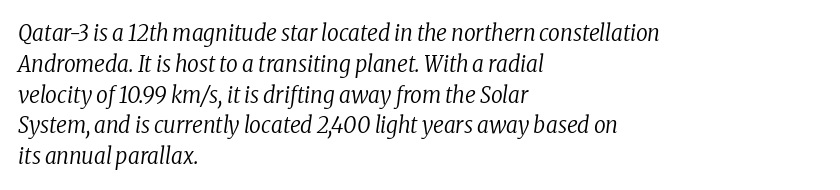
{"italic": "yes", "lean": "right", "slant_degrees": 8, "bold": "no", "underline": "no", "align": "left", "line_spacing": "normal", "line_spacing_ratio": 1.34, "letter_spacing": "normal", "letter_spacing_em": 0.0, "glyph_px": 23}
